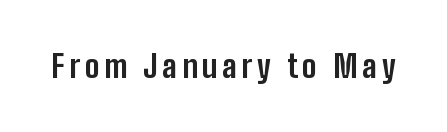
The image shows 31 px bold, condensed sans-serif type, upright; set not underlined; low stroke contrast and a medium x-height.
